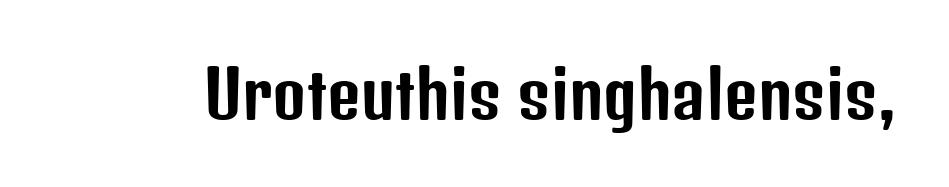
Here the designer chose a conventional face with non-uniform glyph widths. Unlike a traditional serif, this face leaves its strokes unadorned. Lines of text with bare space underneath. Nobody touched the tracking dial on this one. Vertical strokes here are truly vertical.
